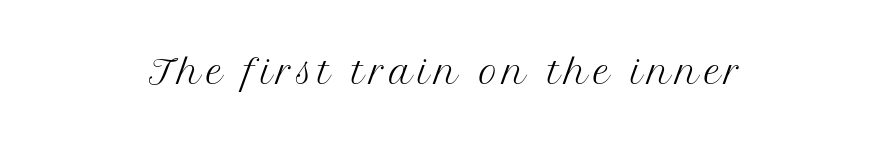
The image shows 32 px regular-weight type; set not underlined; medium stroke contrast and a medium x-height.
